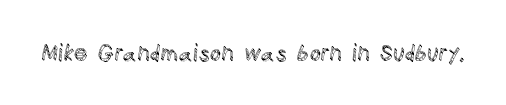
The image shows 22 px text type; set normal letter spacing, not underlined.
